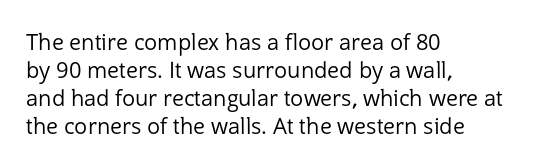
Q: Is the text bold? A: No.
Q: Is the text italic (slanted)? A: No, it is upright.
Q: Is the text underlined? A: No.
Q: How is the paragraph aligned? A: Left-aligned.
Q: Is the spacing between letters normal or unusually wide? A: Normal.
Q: Is the spacing between lines tight, normal or loose? A: Normal.
